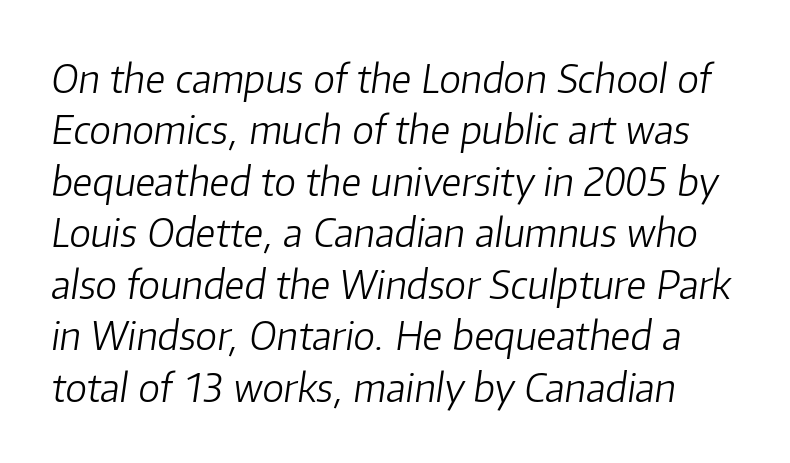
The image shows 39 px light type, italic (leaning right); set normal line spacing (1.32x), normal letter spacing, not underlined; low stroke contrast and a medium x-height.
